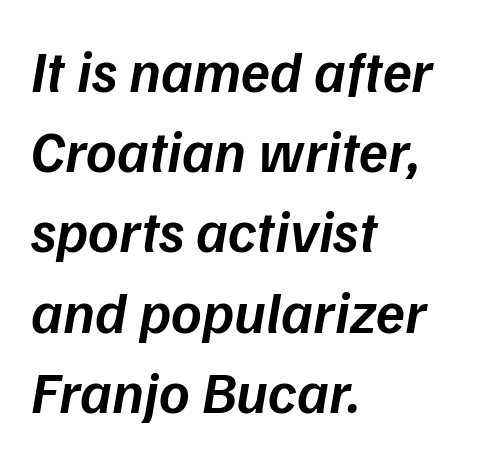
Typesetter's note: demi weight, one step under bold. Proportional: the letters do not fall into vertical columns. Would a proofreader flag this as italicized? Yes. Line beginnings align vertically; line endings do not. The rendering uses a moderate line-height, typical for paragraphs.
